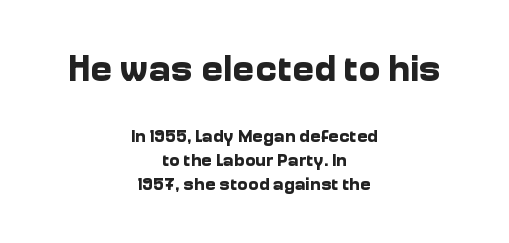
Q: Is the text bold? A: Yes.
Q: Is the text italic (slanted)? A: No, it is upright.
Q: Is the typeface a serif or a sans-serif typeface? A: Sans-serif.
Q: Is the text underlined? A: No.
Q: How is the paragraph aligned? A: Centered.
Q: Is the spacing between letters normal or unusually wide? A: Normal.
Q: Is the spacing between lines tight, normal or loose? A: Normal.
Q: Which block of text is set in a larger size, the first (top) or the second (bottom)? A: The first (top) one.
Q: Width (condensed, normal, or wide)? A: Normal.
Q: Stroke contrast? A: Low.
Q: x-height? A: Medium.
Q: Monospaced? A: No.
